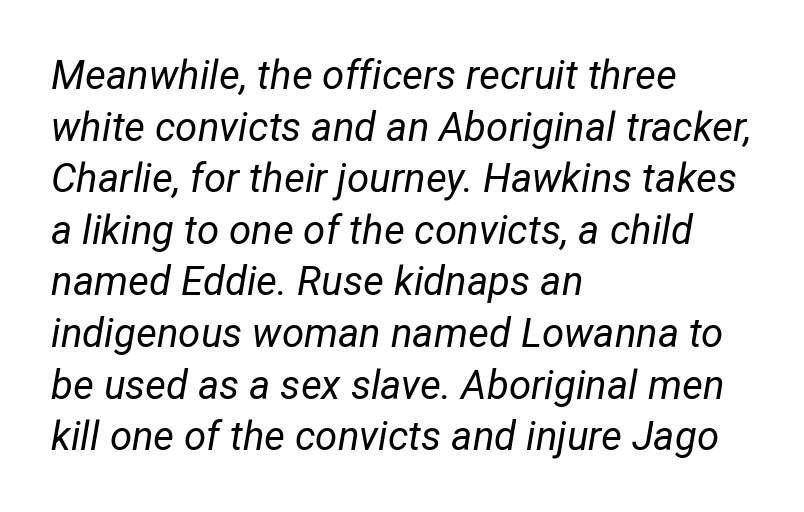
The image shows 40 px regular-weight type, italic (leaning right); set left-aligned, normal line spacing (1.29x), normal letter spacing, not underlined; low stroke contrast and a medium x-height.
